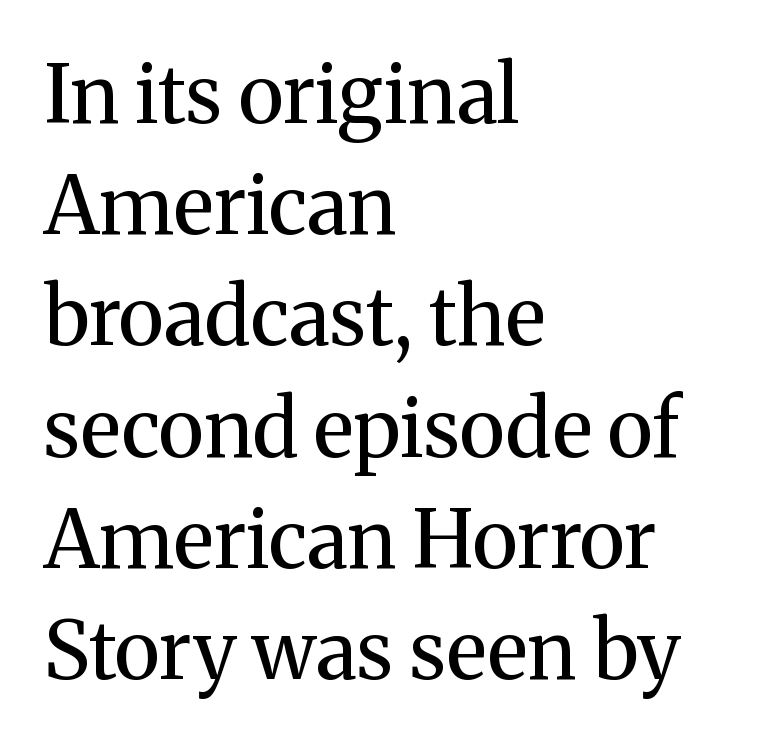
The rows are spaced the way most documents space them. Note: serifs present on the glyphs. A light-to-regular cut is what we see here. The horizontal fit of the characters is conventional and even. The letters advance in unequal steps, a hallmark of proportional type. The letters stand straight up with perfectly vertical stems.
